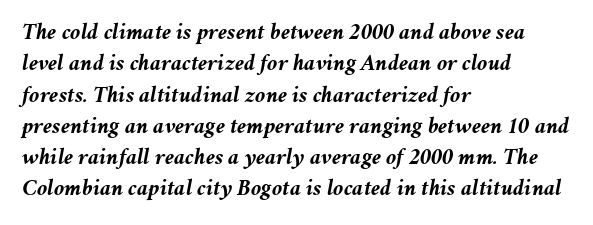
Characters are canted at an angle relative to the baseline's perpendicular. The specimen omits any rule beneath the text block's lines. On the weight axis this lands at bold, roughly 700. The lines sit at an ordinary, default distance from one another. Is the block centered? No — it sits flush against the left margin. Students, note that the glyphs here touch the page at normal intervals.
